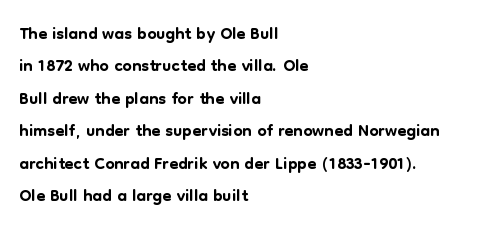
{"italic": "no", "underline": "no", "align": "left", "line_spacing": "normal", "line_spacing_ratio": 1.25, "letter_spacing": "normal", "letter_spacing_em": 0.0, "glyph_px": 26}
